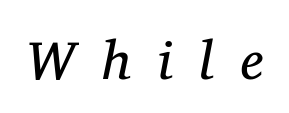
The image shows 54 px regular-weight serif type, italic (leaning right); set unusually wide letter spacing (+0.5 em), not underlined; medium stroke contrast and a medium x-height.
